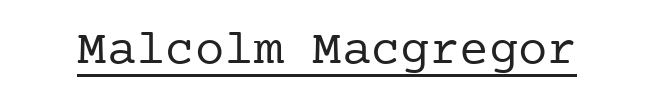
Q: Is the text bold? A: No.
Q: Is the text italic (slanted)? A: No, it is upright.
Q: Is the typeface a serif or a sans-serif typeface? A: Serif.
Q: Is the text underlined? A: Yes.
Q: Is the spacing between letters normal or unusually wide? A: Normal.
Q: Width (condensed, normal, or wide)? A: Normal.
Q: Stroke contrast? A: Low.
Q: x-height? A: Medium.
